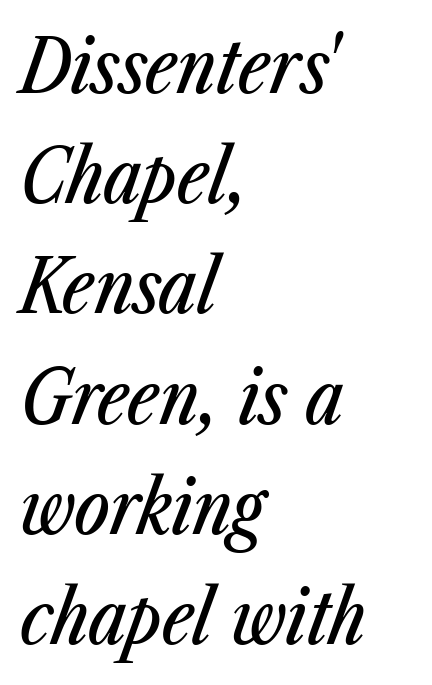
Students, note that the glyphs here touch the page at normal intervals. Line beginnings align vertically; line endings do not. The space directly below the letters is spotless. The rendering uses a moderate line-height, typical for paragraphs. Every character sits at an angle, as italics do. Do the characters align in a grid? No, the font is proportional.
